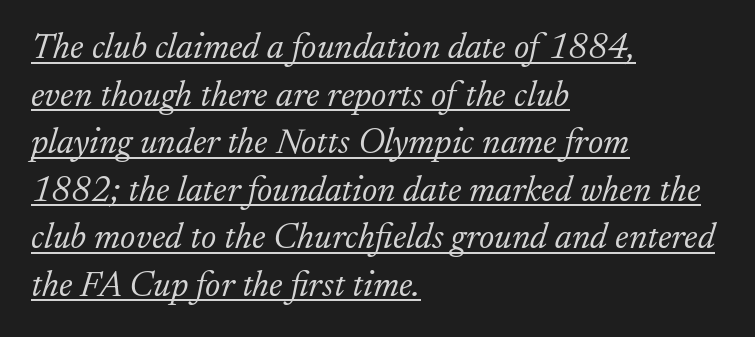
Emphasis-style slanted type is in use. Think of a printed novel: that variable character pitch is what you see here. The horizontal fit of the characters is conventional and even. A typographer would call this underscored text.
